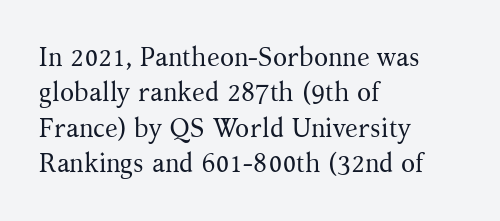
{"italic": "no", "bold": "no", "underline": "no", "align": "left", "line_spacing": "normal", "line_spacing_ratio": 1.36, "letter_spacing": "normal", "letter_spacing_em": 0.0, "glyph_px": 26}
